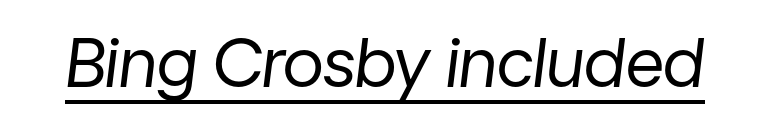
Think of a printed novel: that variable character pitch is what you see here. The string is rendered with underlining switched on. A quiet, ordinary-to-light weight characterises the typeface. This sample uses an oblique cut, with every glyph tilted off the vertical. Short note: letters normally spaced.
